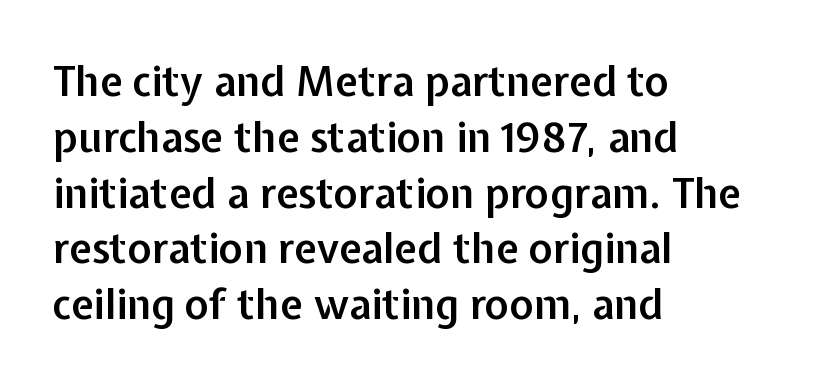
{"serif": "no", "italic": "no", "bold": "semi", "weight": "semibold", "width": "normal", "stroke_contrast": "low", "x_height": "medium", "monospaced": "no", "underline": "no", "align": "left", "line_spacing": "normal", "line_spacing_ratio": 1.36, "letter_spacing": "normal", "letter_spacing_em": 0.0, "glyph_px": 41}
